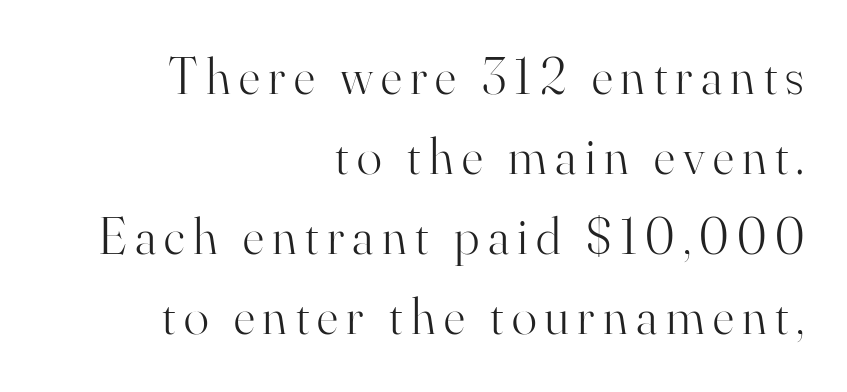
The image shows 52 px light serif type, upright; set right-aligned, normal line spacing (1.54x), not underlined; high stroke contrast and a small x-height.
